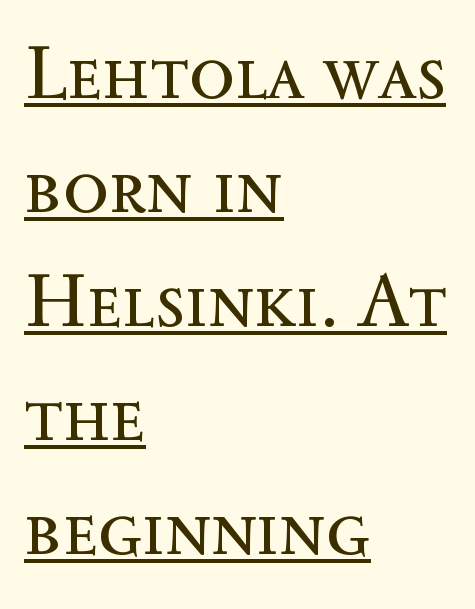
Q: Is the text bold? A: No.
Q: Is the text italic (slanted)? A: No, it is upright.
Q: Is the text underlined? A: Yes.
Q: How is the paragraph aligned? A: Left-aligned.
Q: Is the spacing between letters normal or unusually wide? A: Normal.
Q: Is the spacing between lines tight, normal or loose? A: Normal.
Q: Width (condensed, normal, or wide)? A: Normal.
Q: x-height? A: Medium.
Q: Monospaced? A: No.
